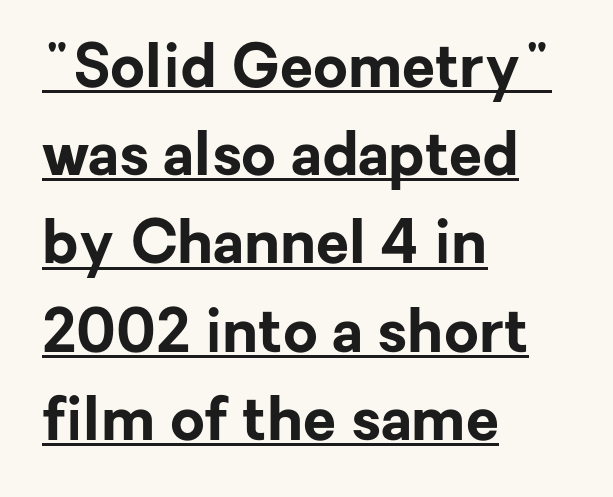
{"serif": "no", "italic": "no", "bold": "yes", "weight": "bold", "width": "normal", "stroke_contrast": "low", "x_height": "medium", "monospaced": "no", "underline": "yes", "align": "left", "line_spacing": "normal", "line_spacing_ratio": 1.47, "letter_spacing": "normal", "letter_spacing_em": 0.0, "glyph_px": 60}
